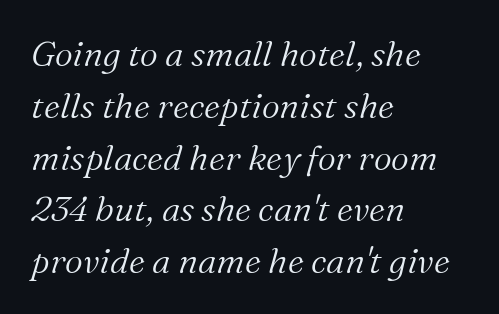
{"serif": "yes", "italic": "yes", "lean": "right", "slant_degrees": 16, "bold": "no", "weight": "light", "width": "normal", "stroke_contrast": "medium", "x_height": "medium", "monospaced": "no", "underline": "no", "align": "left", "line_spacing": "normal", "line_spacing_ratio": 1.48, "letter_spacing": "normal", "letter_spacing_em": 0.0, "glyph_px": 35}
